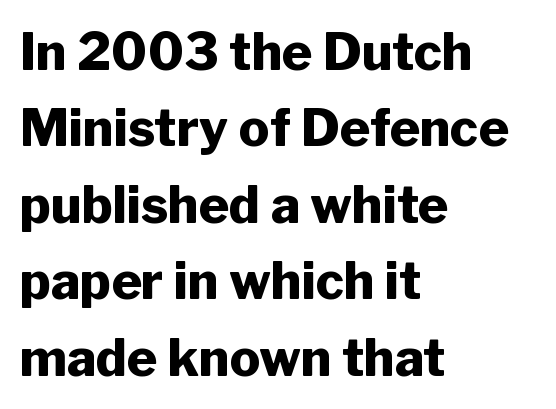
{"serif": "no", "italic": "no", "bold": "yes", "weight": "heavy", "width": "normal", "stroke_contrast": "low", "x_height": "medium", "monospaced": "no", "underline": "no", "align": "left", "line_spacing": "normal", "line_spacing_ratio": 1.5, "letter_spacing": "normal", "letter_spacing_em": 0.0, "glyph_px": 51}
